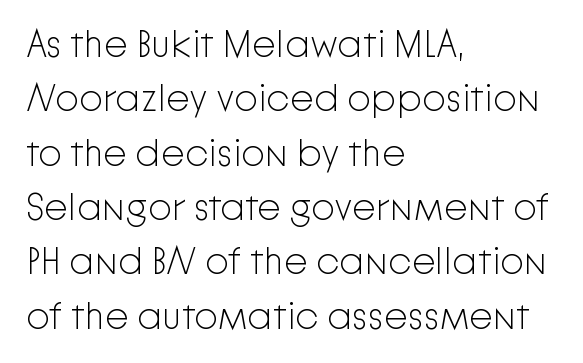
{"serif": "no", "italic": "no", "bold": "no", "weight": "light", "width": "normal", "stroke_contrast": "low", "x_height": "medium", "monospaced": "no", "underline": "no", "align": "left", "line_spacing": "normal", "line_spacing_ratio": 1.43, "letter_spacing": "normal", "letter_spacing_em": 0.0, "glyph_px": 38}
